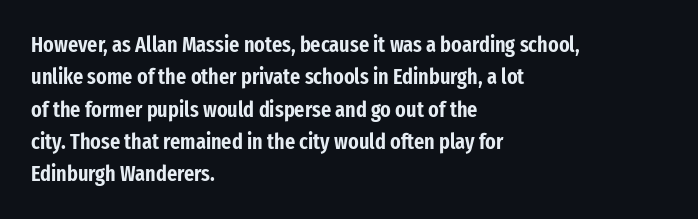
The image shows 22 px text type, upright; set left-aligned, normal line spacing (1.47x), normal letter spacing, not underlined.
